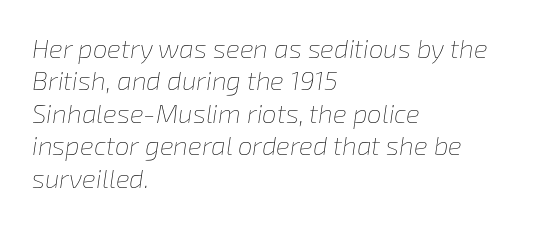
The image shows 26 px text type, italic (leaning right); set left-aligned, normal line spacing (1.25x), normal letter spacing, not underlined.
